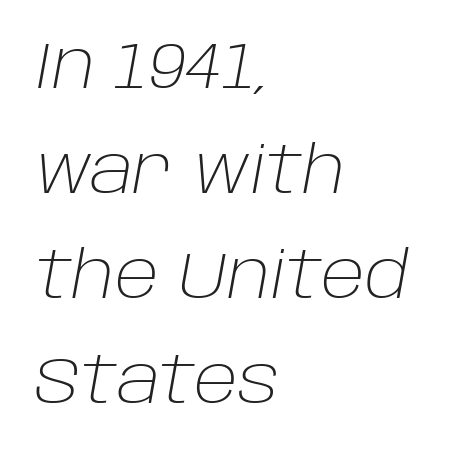
The image shows 66 px light type, italic (leaning right); set left-aligned, normal line spacing (1.59x), normal letter spacing, not underlined; low stroke contrast and a large x-height.
